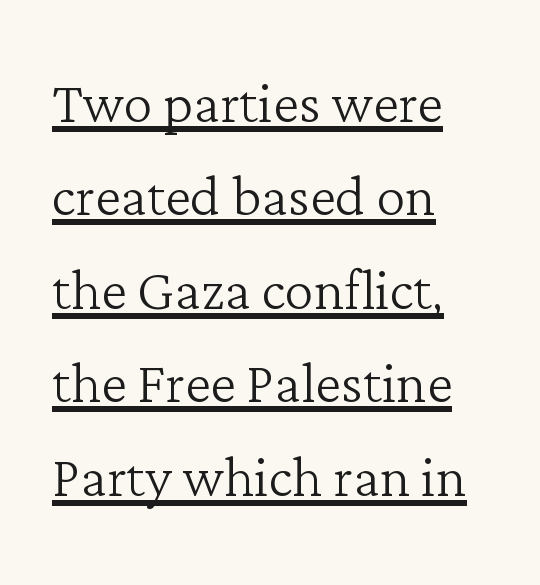
{"serif": "yes", "italic": "no", "bold": "no", "weight": "light", "width": "normal", "stroke_contrast": "low", "x_height": "medium", "monospaced": "no", "underline": "yes", "align": "left", "line_spacing": "normal", "line_spacing_ratio": 1.28, "letter_spacing": "normal", "letter_spacing_em": 0.0, "glyph_px": 73}
